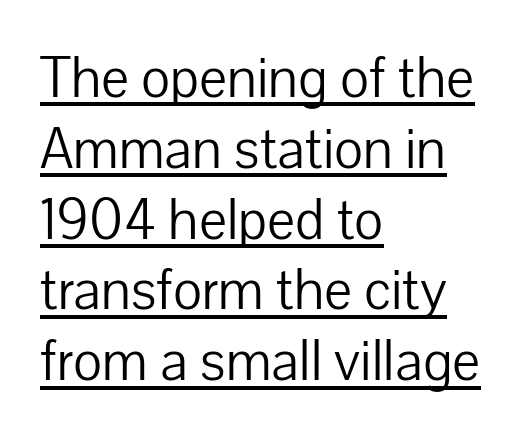
Inter-character spacing is left at the font's built-in metrics. The axis of the letterforms is exactly vertical. No heavy texture on the line: the type isn't bold. You can see a thin bar hugging the bottom of the glyphs. A classic flush-left, rag-right setting is used for this passage.
